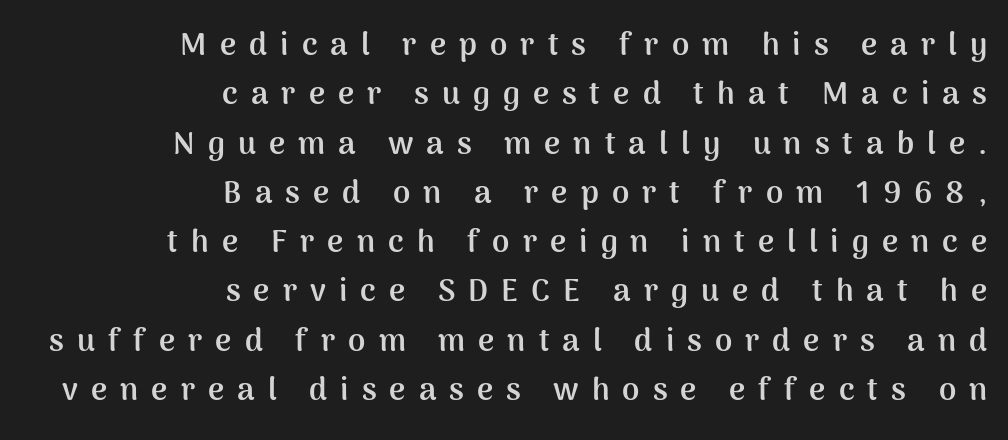
The image shows 31 px semibold sans-serif type, upright; set right-aligned, normal line spacing (1.59x), unusually wide letter spacing (+0.42 em), not underlined; medium stroke contrast and a medium x-height.
